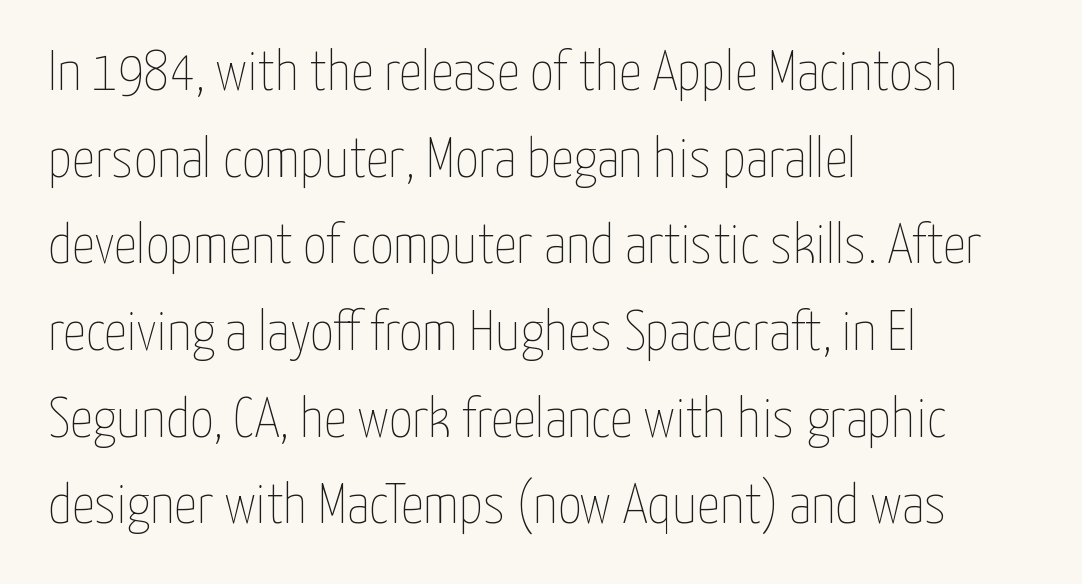
{"italic": "no", "bold": "no", "weight": "thin", "width": "condensed", "stroke_contrast": "low", "x_height": "medium", "monospaced": "no", "underline": "no", "align": "left", "line_spacing": "normal", "line_spacing_ratio": 1.52, "letter_spacing": "normal", "letter_spacing_em": 0.0, "glyph_px": 57}
